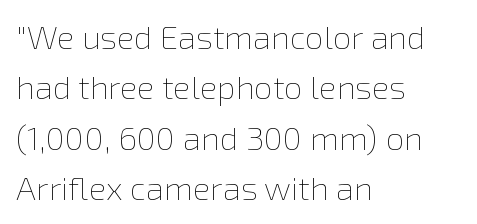
One glance says typical: line gaps are just what's usual. Rendered with straight, roman letterforms. This is not heavy type; no bold has been used. Is this a fixed-width face? No — the glyphs have proportional, varying widths. The zone under the glyphs is completely vacant. The tracking reads as untouched default to a designer's eye.
